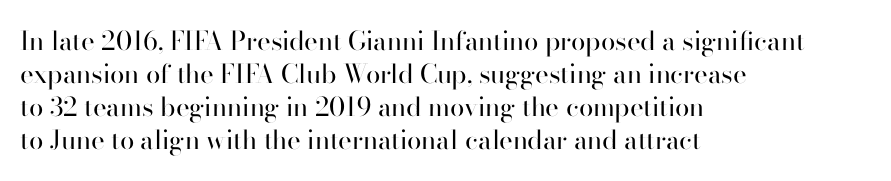
{"italic": "no", "bold": "no", "underline": "no", "align": "left", "line_spacing": "normal", "line_spacing_ratio": 1.27, "letter_spacing": "normal", "letter_spacing_em": 0.0, "glyph_px": 26}
